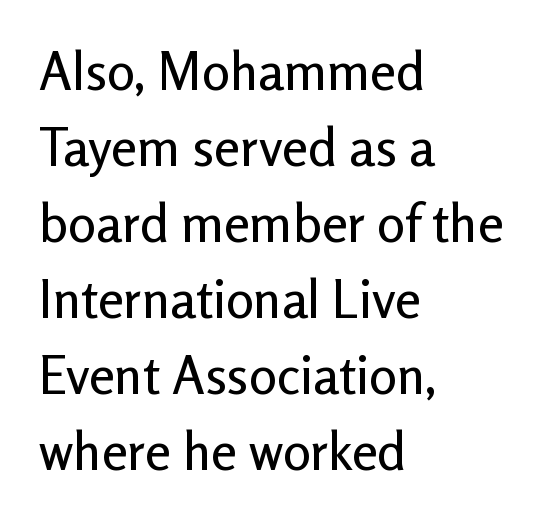
The passage shown is typed in a proportional face where columns would drift. There is no visible air inserted between adjacent glyphs. The foot of each line stays bare and open. Does the lettering tilt? It doesn't — this is upright. Check where the strokes stop: nothing finishes them off — pure sans. Casual observation: everything's shoved over to the left.
